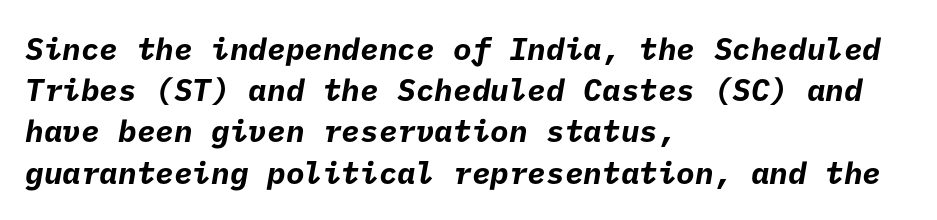
This sample keeps an unexceptional amount of space between lines. Nope, no serifs anywhere on these letters. Chunky letters — that's bold for sure. Layout note: lines flush left. Characters follow at the spacing the type designer built in.
